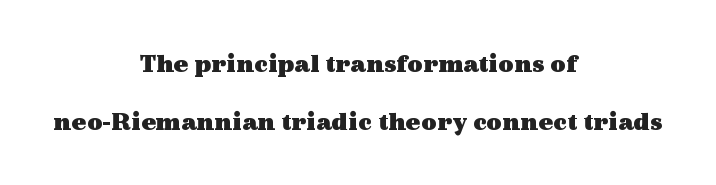
The image shows 27 px bold type, upright; set centered, loose line spacing (2.13x), normal letter spacing, not underlined.
